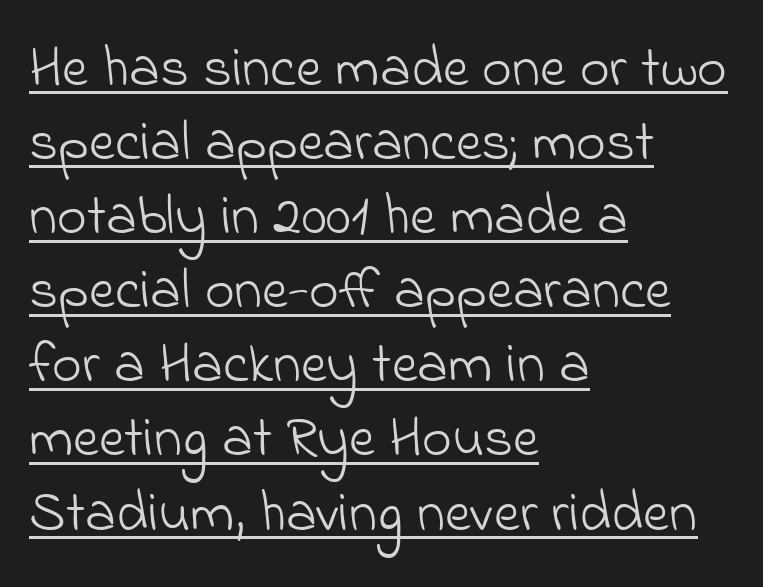
Line beginnings align vertically; line endings do not. Weight: not bold — regular or lighter. These lines sit exactly where default settings would place them. Proportional: the letters do not fall into vertical columns. Unlike a traditional serif, this face leaves its strokes unadorned. How are the letters spaced? Ordinarily, with no added tracking.
